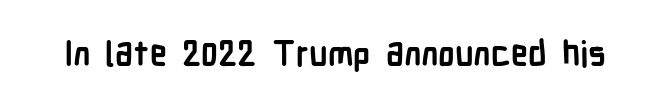
You could call the tracking neutral — neither tight nor loose. The space beneath each line is pristine and unruled. Check where the strokes stop: nothing finishes them off — pure sans. No italicization has been applied; the sample stays upright.
